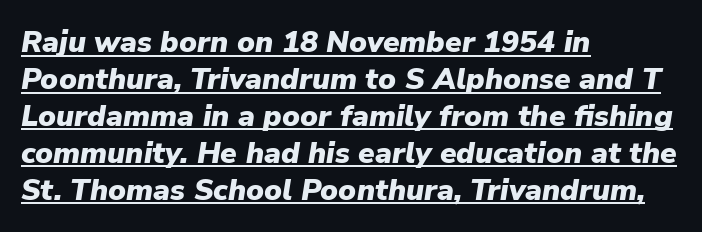
{"italic": "yes", "lean": "right", "slant_degrees": 9, "bold": "yes", "weight": "heavy", "width": "normal", "stroke_contrast": "low", "x_height": "medium", "monospaced": "no", "underline": "yes", "align": "left", "line_spacing_ratio": 1.23, "letter_spacing": "normal", "letter_spacing_em": 0.0, "glyph_px": 30}
